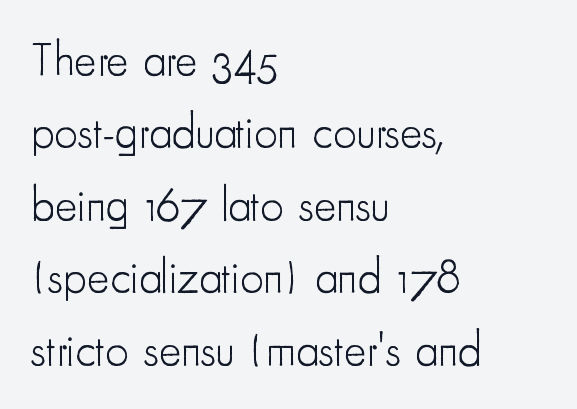
Q: Is the text bold? A: No.
Q: Is the text italic (slanted)? A: No, it is upright.
Q: Is the typeface a serif or a sans-serif typeface? A: Sans-serif.
Q: Is the text underlined? A: No.
Q: How is the paragraph aligned? A: Left-aligned.
Q: Is the spacing between letters normal or unusually wide? A: Normal.
Q: Is the spacing between lines tight, normal or loose? A: Normal.
Q: Width (condensed, normal, or wide)? A: Condensed.
Q: Stroke contrast? A: Low.
Q: x-height? A: Small.
Q: Monospaced? A: No.
